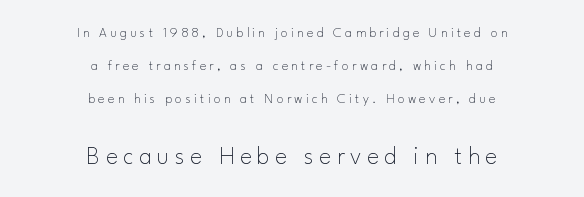
Quick note: underline off. The later block is typeset at a bigger size than the earlier block. You can tell it's not italic because the verticals are truly vertical. The designer dialed line spacing up above the default. The cut favours lightness, reaching ordinary text weight at its darkest. The paragraph has two soft edges and a firm central axis.
